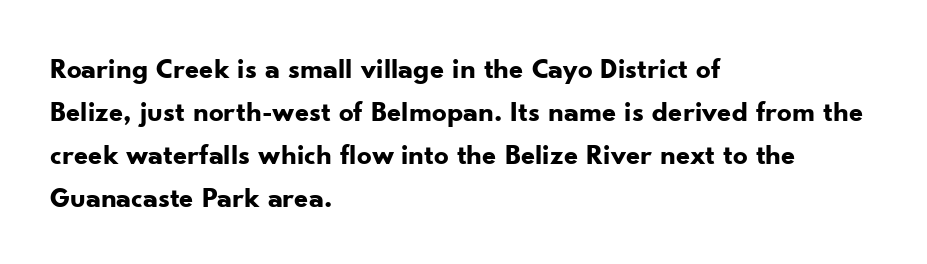
Q: Is the text bold? A: Yes.
Q: Is the text italic (slanted)? A: No, it is upright.
Q: Is the typeface a serif or a sans-serif typeface? A: Sans-serif.
Q: Is the text underlined? A: No.
Q: How is the paragraph aligned? A: Left-aligned.
Q: Is the spacing between letters normal or unusually wide? A: Normal.
Q: Is the spacing between lines tight, normal or loose? A: Normal.
Q: Width (condensed, normal, or wide)? A: Normal.
Q: Stroke contrast? A: Low.
Q: x-height? A: Small.
Q: Monospaced? A: No.
